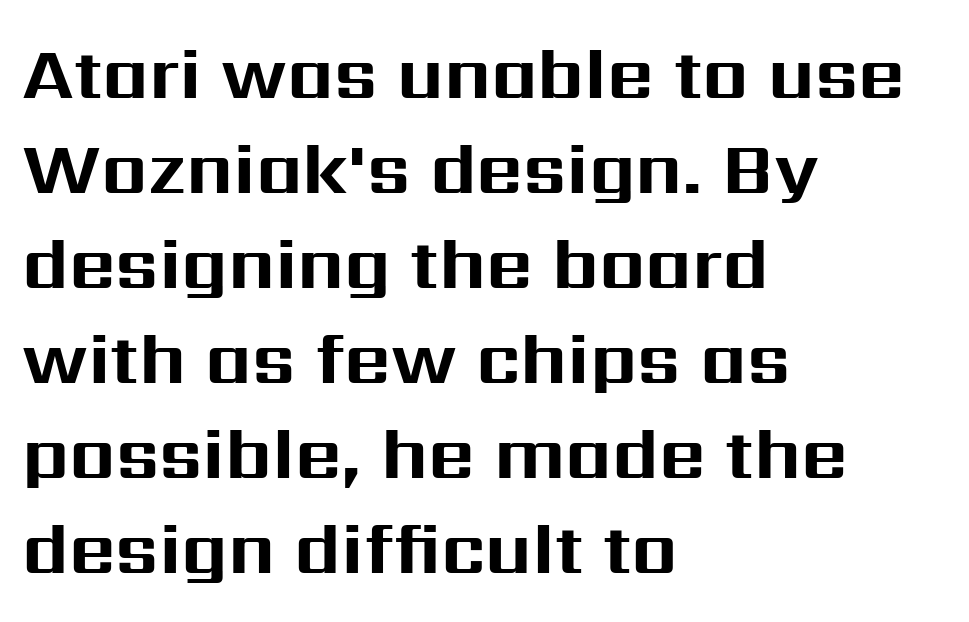
Q: Is the text bold? A: Yes.
Q: Is the text italic (slanted)? A: No, it is upright.
Q: Is the typeface a serif or a sans-serif typeface? A: Sans-serif.
Q: Is the text underlined? A: No.
Q: How is the paragraph aligned? A: Left-aligned.
Q: Is the spacing between letters normal or unusually wide? A: Normal.
Q: Is the spacing between lines tight, normal or loose? A: Normal.
Q: Width (condensed, normal, or wide)? A: Normal.
Q: Stroke contrast? A: Medium.
Q: x-height? A: Medium.
Q: Monospaced? A: No.
